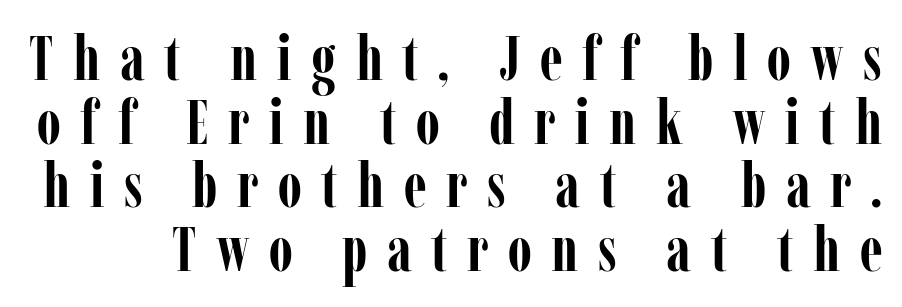
The image shows 63 px semibold, condensed serif type, upright; set tight line spacing (1.01x), unusually wide letter spacing (+0.31 em), not underlined; low stroke contrast and a medium x-height.
